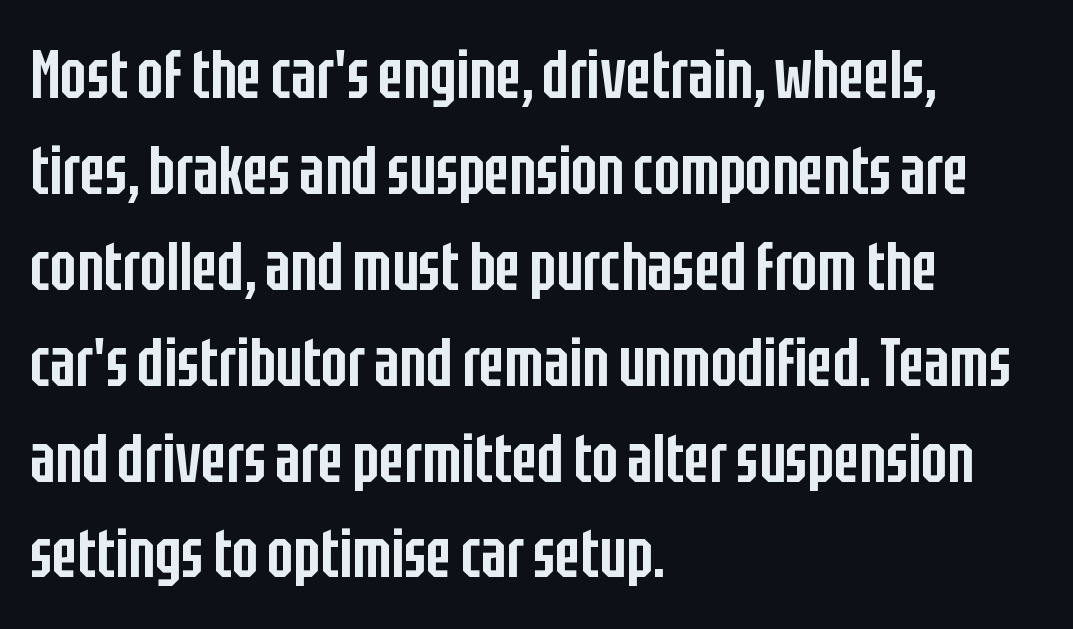
The image shows 68 px semibold, condensed sans-serif type, upright; set left-aligned, normal line spacing (1.41x), normal letter spacing, not underlined; low stroke contrast and a large x-height.
